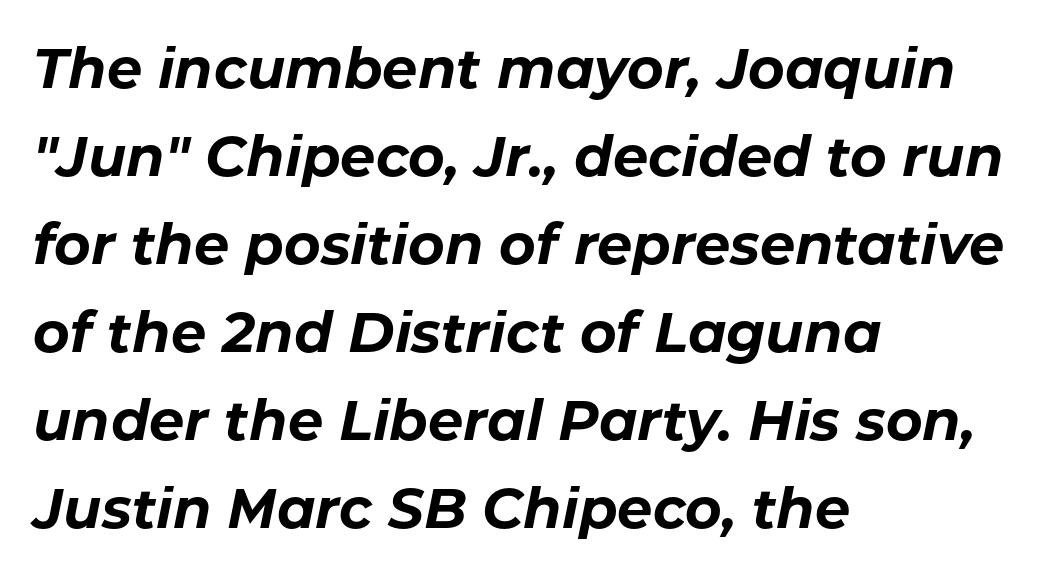
Q: Is the text bold? A: Yes.
Q: Is the text italic (slanted)? A: Yes, it leans right by about 11 degrees.
Q: Is the text underlined? A: No.
Q: How is the paragraph aligned? A: Left-aligned.
Q: Is the spacing between letters normal or unusually wide? A: Normal.
Q: Is the spacing between lines tight, normal or loose? A: Normal.
Q: Width (condensed, normal, or wide)? A: Normal.
Q: Stroke contrast? A: Low.
Q: x-height? A: Medium.
Q: Monospaced? A: No.
